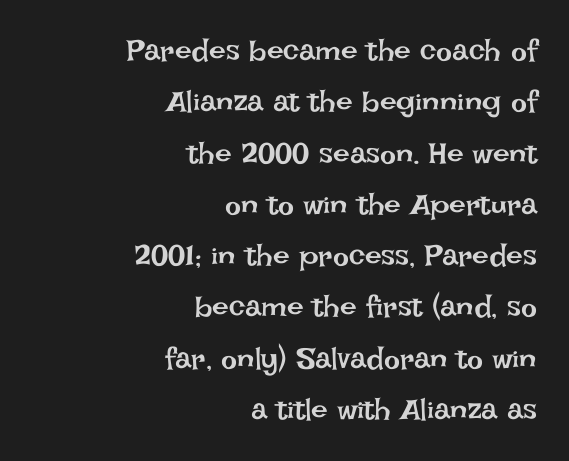
{"italic": "no", "bold": "no", "weight": "regular", "width": "normal", "stroke_contrast": "low", "x_height": "large", "monospaced": "no", "underline": "no", "align": "right", "line_spacing_ratio": 1.71, "letter_spacing": "normal", "letter_spacing_em": 0.0, "glyph_px": 30}
